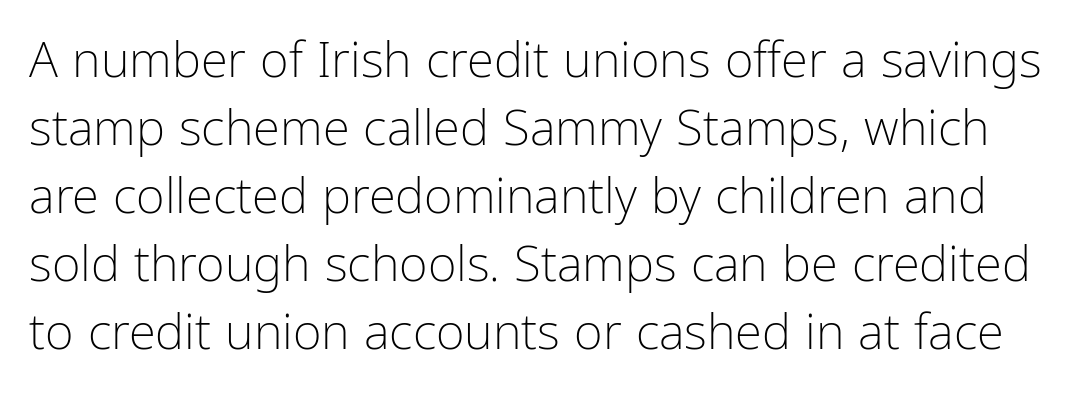
Spacing between characters is what you'd get straight out of the box. Baseline-to-baseline distance is the conventional proportion of letter height. Vertical strokes here are truly vertical. Honestly, there is no underline to notice here at all.
